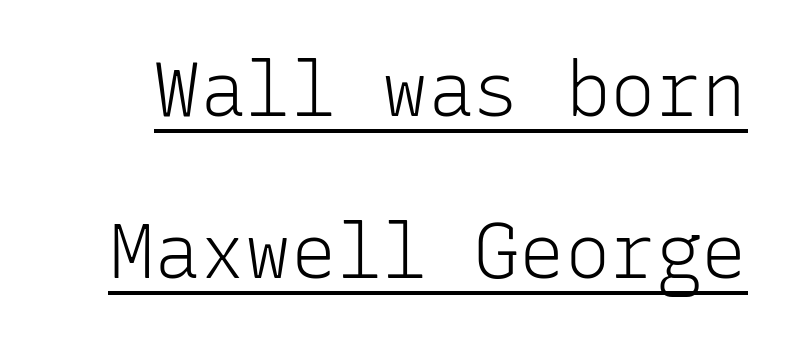
The image shows 76 px light sans-serif type, upright, monospaced; set loose line spacing (2.13x), normal letter spacing, underlined; low stroke contrast and a medium x-height.
